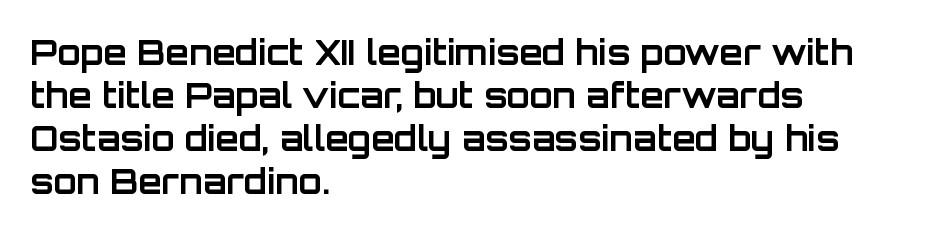
Serif or sans? Sans — the stroke terminals are bare. When letters stand straight like this, we call the style roman or upright. Words appear dense and cohesive because spacing is normal. A bare baseline throughout the passage. The passage shown is typed in a proportional face where columns would drift.
